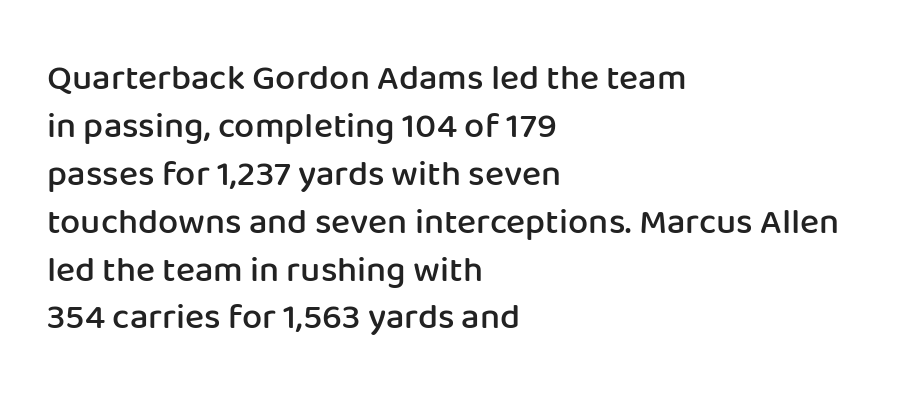
Q: Is the text bold? A: Semi-bold.
Q: Is the text italic (slanted)? A: No, it is upright.
Q: Is the typeface a serif or a sans-serif typeface? A: Sans-serif.
Q: Is the text underlined? A: No.
Q: How is the paragraph aligned? A: Left-aligned.
Q: Is the spacing between letters normal or unusually wide? A: Normal.
Q: Is the spacing between lines tight, normal or loose? A: Normal.
Q: Width (condensed, normal, or wide)? A: Normal.
Q: Stroke contrast? A: Low.
Q: x-height? A: Medium.
Q: Monospaced? A: No.
